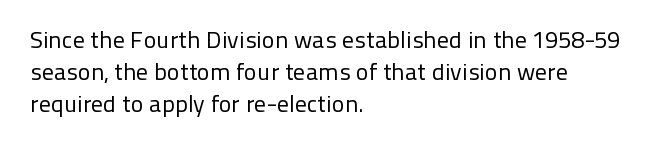
{"italic": "no", "bold": "no", "underline": "no", "align": "left", "line_spacing": "normal", "line_spacing_ratio": 1.33, "letter_spacing": "normal", "letter_spacing_em": 0.0, "glyph_px": 24}
